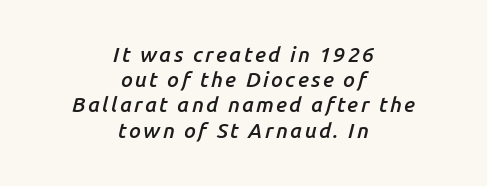
{"italic": "yes", "lean": "right", "slant_degrees": 14, "bold": "semi", "underline": "no", "align": "center", "line_spacing_ratio": 1.2, "glyph_px": 21}
